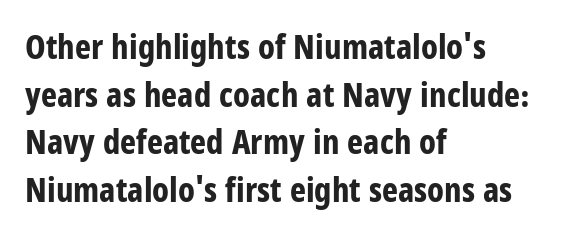
Q: Is the text bold? A: Yes.
Q: Is the text italic (slanted)? A: No, it is upright.
Q: Is the typeface a serif or a sans-serif typeface? A: Sans-serif.
Q: Is the text underlined? A: No.
Q: How is the paragraph aligned? A: Left-aligned.
Q: Is the spacing between letters normal or unusually wide? A: Normal.
Q: Is the spacing between lines tight, normal or loose? A: Normal.
Q: Width (condensed, normal, or wide)? A: Condensed.
Q: Stroke contrast? A: Low.
Q: x-height? A: Large.
Q: Monospaced? A: No.
